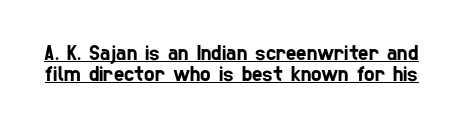
{"underline": "yes", "line_spacing": "tight", "line_spacing_ratio": 0.96, "letter_spacing": "normal", "letter_spacing_em": 0.0, "glyph_px": 22}
